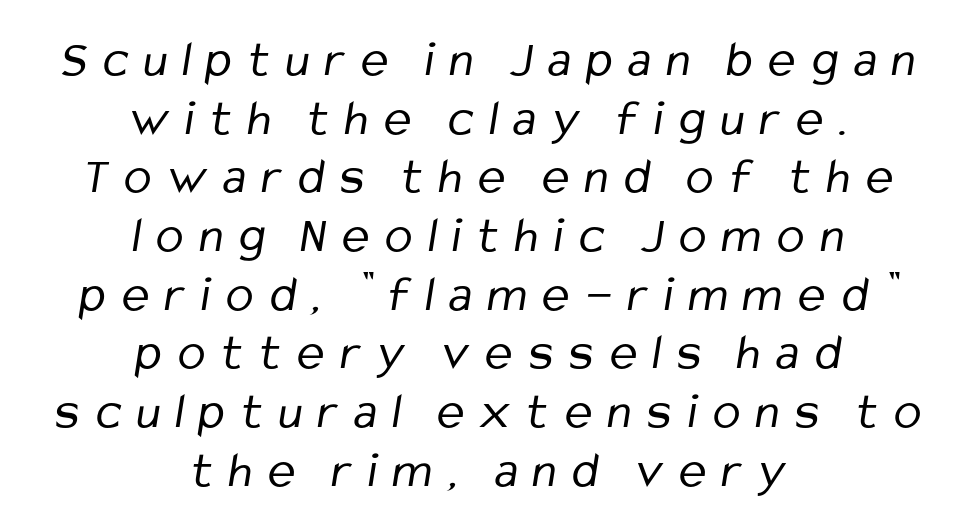
Q: Is the text bold? A: No.
Q: Is the typeface a serif or a sans-serif typeface? A: Sans-serif.
Q: Is the text underlined? A: No.
Q: How is the paragraph aligned? A: Centered.
Q: Is the spacing between letters normal or unusually wide? A: Unusually wide.
Q: Is the spacing between lines tight, normal or loose? A: Tight.
Q: Width (condensed, normal, or wide)? A: Condensed.
Q: Stroke contrast? A: Low.
Q: x-height? A: Medium.
Q: Monospaced? A: No.
